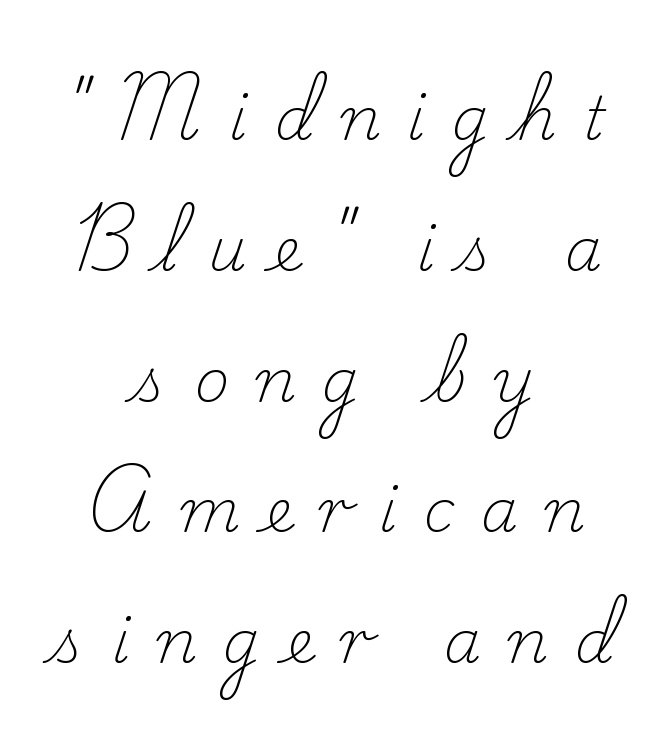
Letterform terminals end in serifs throughout the passage. No letter is thick-stroked: the sample isn't bold. These lines are centered, leaving both edges ragged. The face used here is rendered with a markedly widened letterfit.
